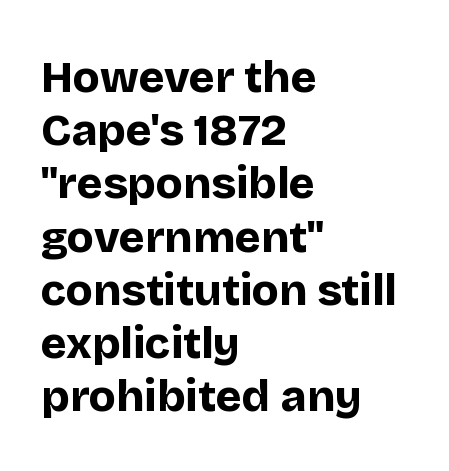
Q: Is the text bold? A: Yes.
Q: Is the text italic (slanted)? A: No, it is upright.
Q: Is the typeface a serif or a sans-serif typeface? A: Sans-serif.
Q: Is the text underlined? A: No.
Q: How is the paragraph aligned? A: Left-aligned.
Q: Is the spacing between letters normal or unusually wide? A: Normal.
Q: Width (condensed, normal, or wide)? A: Normal.
Q: Stroke contrast? A: Low.
Q: x-height? A: Large.
Q: Monospaced? A: No.
